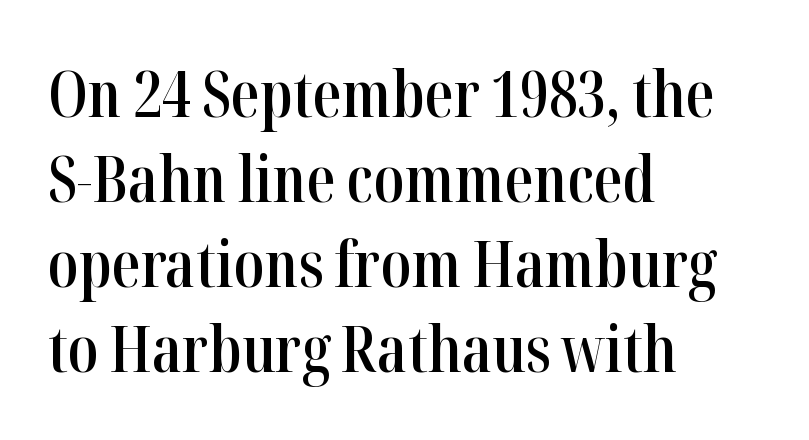
The image shows 64 px semibold, condensed serif type, upright; set left-aligned, normal line spacing (1.33x), normal letter spacing, not underlined; high stroke contrast and a medium x-height.
